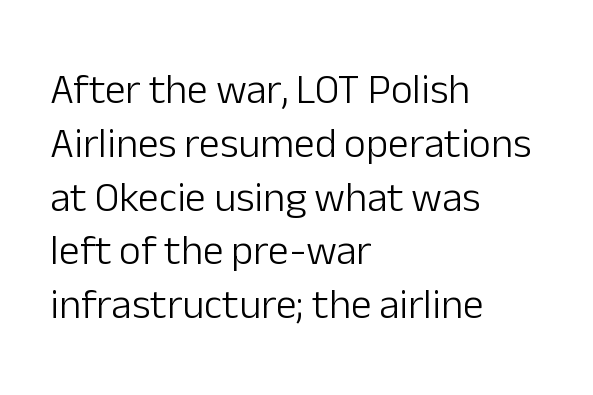
The image shows 42 px light sans-serif type, upright; set left-aligned, normal line spacing (1.28x), normal letter spacing, not underlined; low stroke contrast and a medium x-height.
